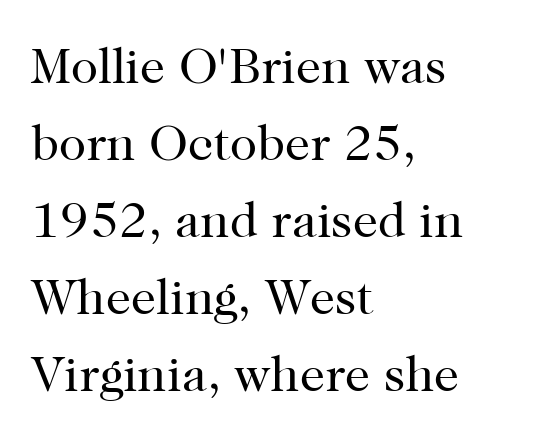
Q: Is the text bold? A: No.
Q: Is the text italic (slanted)? A: No, it is upright.
Q: Is the typeface a serif or a sans-serif typeface? A: Serif.
Q: Is the text underlined? A: No.
Q: How is the paragraph aligned? A: Left-aligned.
Q: Is the spacing between letters normal or unusually wide? A: Normal.
Q: Is the spacing between lines tight, normal or loose? A: Normal.
Q: Width (condensed, normal, or wide)? A: Normal.
Q: Stroke contrast? A: High.
Q: x-height? A: Medium.
Q: Monospaced? A: No.
